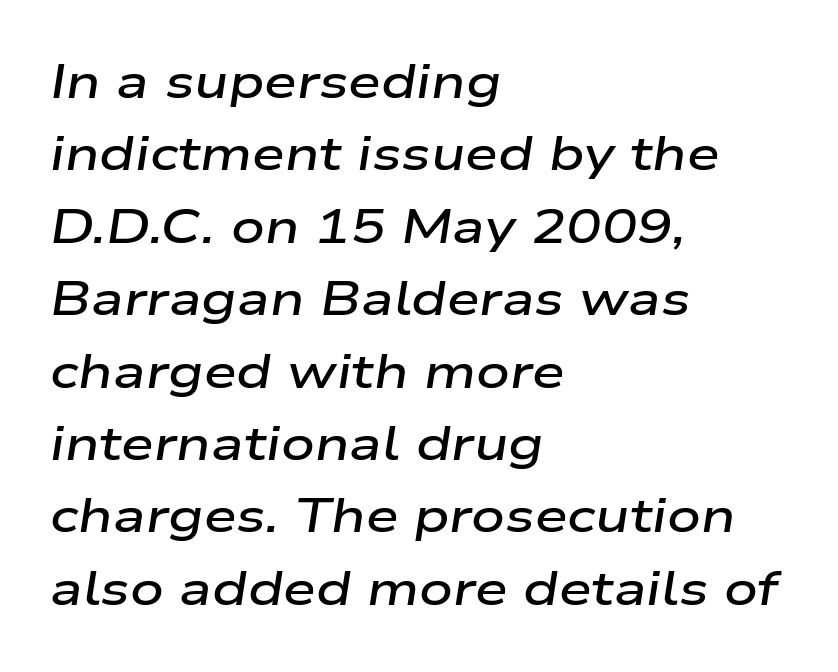
{"italic": "yes", "lean": "right", "slant_degrees": 9, "bold": "semi", "weight": "semibold", "width": "wide", "stroke_contrast": "low", "x_height": "medium", "monospaced": "no", "underline": "no", "align": "left", "line_spacing": "normal", "line_spacing_ratio": 1.54, "letter_spacing": "normal", "letter_spacing_em": 0.0, "glyph_px": 47}
